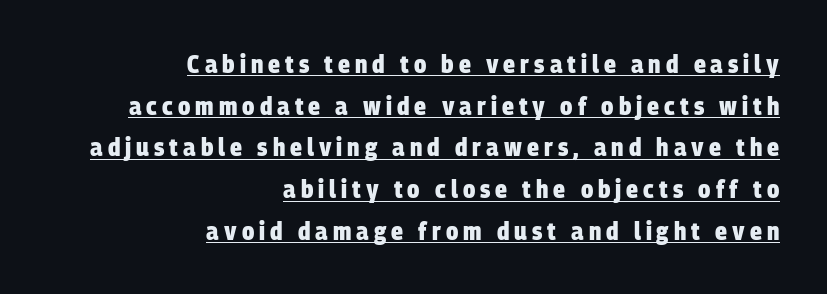
The image shows 25 px bold type; set right-aligned, normal line spacing (1.67x), unusually wide letter spacing (+0.2 em), underlined.
